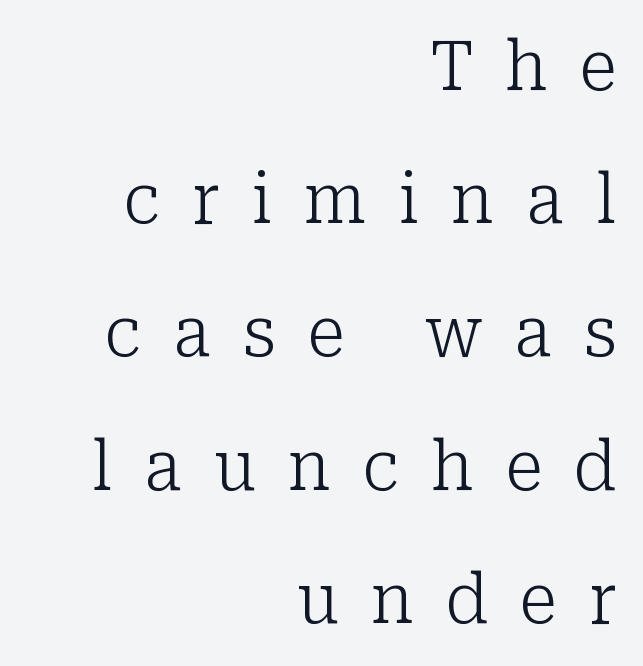
Q: Is the text bold? A: No.
Q: Is the text italic (slanted)? A: No, it is upright.
Q: Is the typeface a serif or a sans-serif typeface? A: Serif.
Q: Is the text underlined? A: No.
Q: How is the paragraph aligned? A: Right-aligned.
Q: Is the spacing between letters normal or unusually wide? A: Unusually wide.
Q: Is the spacing between lines tight, normal or loose? A: Loose.
Q: Width (condensed, normal, or wide)? A: Normal.
Q: Stroke contrast? A: Low.
Q: x-height? A: Medium.
Q: Monospaced? A: No.
